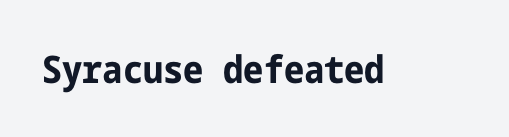
{"serif": "no", "italic": "no", "bold": "yes", "weight": "bold", "width": "condensed", "stroke_contrast": "low", "x_height": "medium", "underline": "no", "letter_spacing": "normal", "letter_spacing_em": 0.0, "glyph_px": 38}
